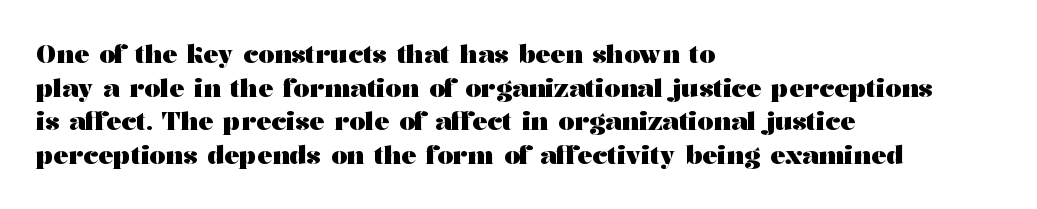
Q: Is the text bold? A: Yes.
Q: Is the text italic (slanted)? A: No, it is upright.
Q: Is the text underlined? A: No.
Q: How is the paragraph aligned? A: Left-aligned.
Q: Is the spacing between letters normal or unusually wide? A: Normal.
Q: Is the spacing between lines tight, normal or loose? A: Normal.
